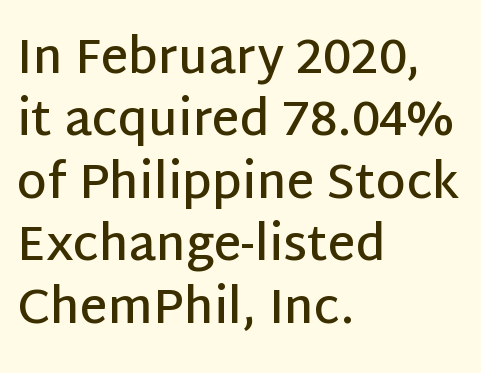
The image shows 48 px semibold sans-serif type, upright; set left-aligned, normal line spacing (1.3x), normal letter spacing, not underlined; low stroke contrast and a large x-height.
